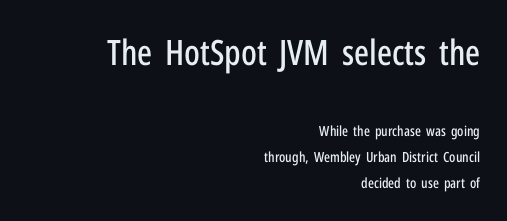
{"serif": "no", "italic": "no", "width": "condensed", "stroke_contrast": "low", "x_height": "medium", "monospaced": "no", "underline": "no", "align": "right", "line_spacing_ratio": 1.88, "letter_spacing": "normal", "letter_spacing_em": 0.0, "larger_block": "first", "size_ratio": 2.5, "glyph_px": 35}
